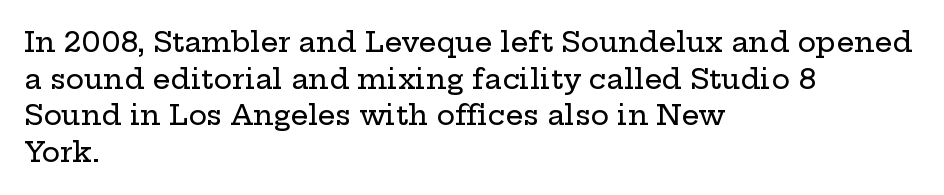
Is there any slant? The stems are plumb. Is the letter spacing exaggerated? No — it looks like the ordinary default. Short and long lines alike share a common starting point at left. The typeface chosen for these lines features serifs.
